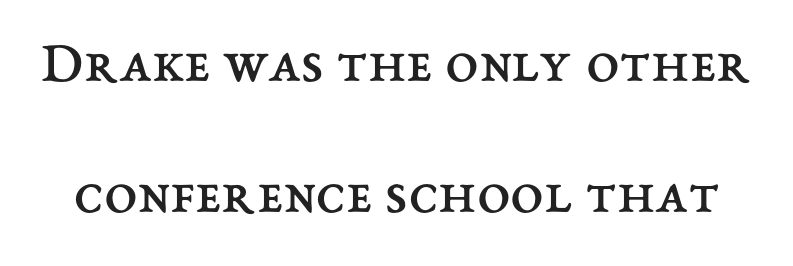
Summary of weight: not heavy and not bold. You could not count columns in this text — the font is proportionally spaced. Horizontal bands of white between lines are thick stripes. Clear beneath every line of the passage. Observe the ordinary spacing: letters are neighbours, not strangers. The letters stand straight up with perfectly vertical stems.
